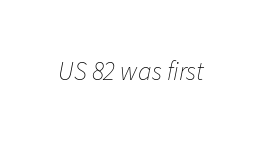
{"italic": "yes", "lean": "right", "slant_degrees": 11, "bold": "no", "underline": "no", "letter_spacing": "normal", "letter_spacing_em": 0.0, "glyph_px": 26}
